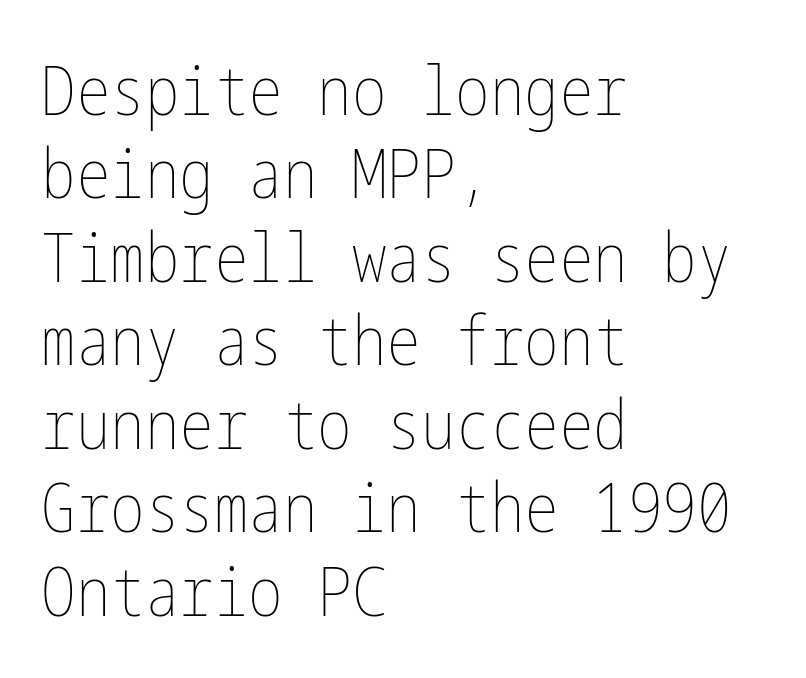
{"italic": "no", "bold": "no", "weight": "thin", "width": "condensed", "stroke_contrast": "low", "x_height": "medium", "underline": "no", "align": "left", "line_spacing_ratio": 1.21, "letter_spacing": "normal", "letter_spacing_em": 0.0, "glyph_px": 69}
